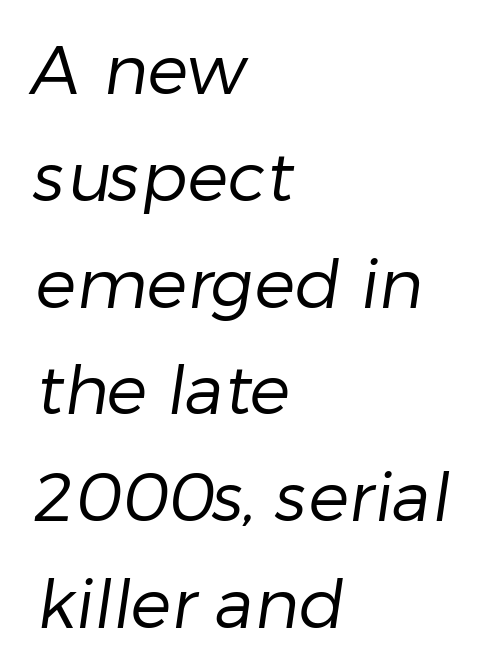
Q: Is the text bold? A: No.
Q: Is the typeface a serif or a sans-serif typeface? A: Sans-serif.
Q: Is the text underlined? A: No.
Q: How is the paragraph aligned? A: Left-aligned.
Q: Is the spacing between letters normal or unusually wide? A: Normal.
Q: Is the spacing between lines tight, normal or loose? A: Normal.
Q: Width (condensed, normal, or wide)? A: Normal.
Q: Stroke contrast? A: Low.
Q: x-height? A: Medium.
Q: Monospaced? A: No.
